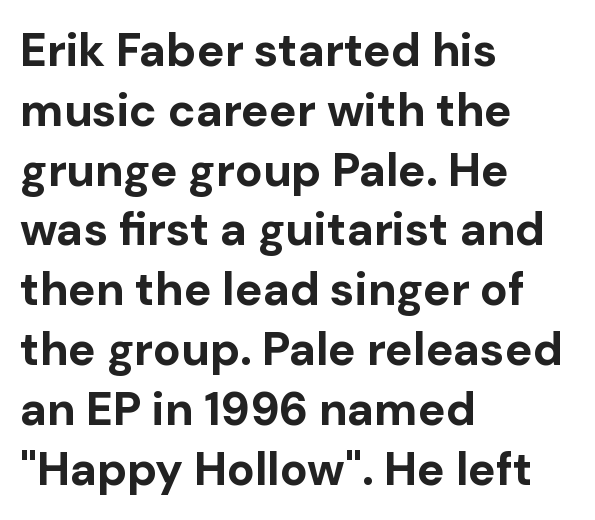
Is the letter spacing exaggerated? No — it looks like the ordinary default. Reading down the block, your eye returns to a fixed left position each line. Proportional: the letters do not fall into vertical columns. A typesetter would call this leading conventional body-copy spacing. The characters display no serif detailing; their extremities are plain.
